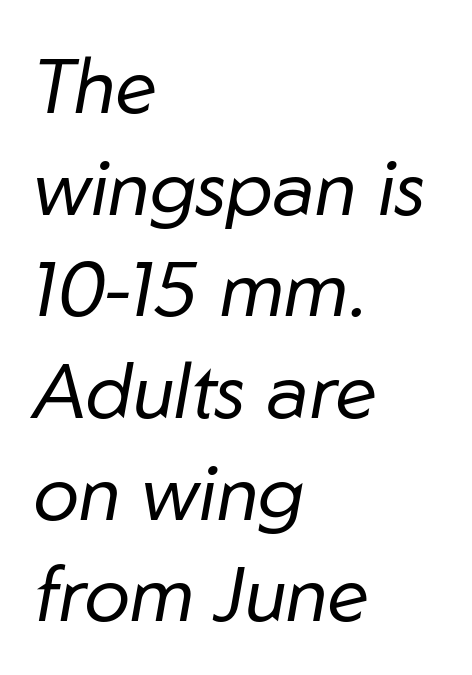
Q: Is the text bold? A: No.
Q: Is the text italic (slanted)? A: Yes, it leans right by about 10 degrees.
Q: Is the text underlined? A: No.
Q: How is the paragraph aligned? A: Left-aligned.
Q: Is the spacing between letters normal or unusually wide? A: Normal.
Q: Is the spacing between lines tight, normal or loose? A: Normal.
Q: Width (condensed, normal, or wide)? A: Normal.
Q: Stroke contrast? A: Low.
Q: x-height? A: Medium.
Q: Monospaced? A: No.
